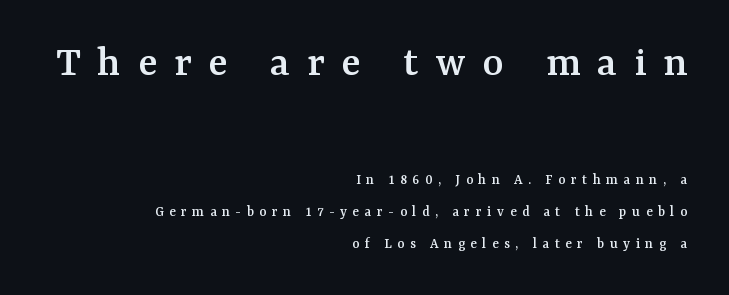
The image shows 45 px serif type, upright; set right-aligned, loose line spacing (2.12x), unusually wide letter spacing (+0.37 em), not underlined; the first (top) block is 3.0x larger; medium stroke contrast and a medium x-height.
